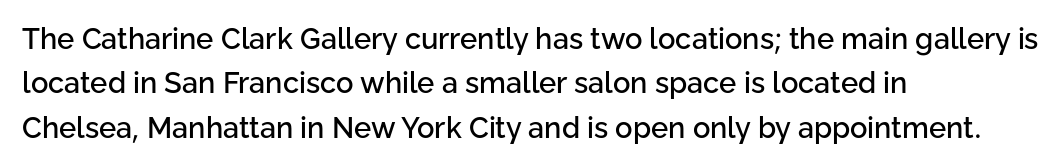
Posture: straight, roman, zero tilt. All the whitespace from short lines collects on the right. Bare-footed words on every line. Summary of vertical rhythm: regular, with standard interline spacing. Looks like regular typesetting: each glyph gets only the width it needs.
